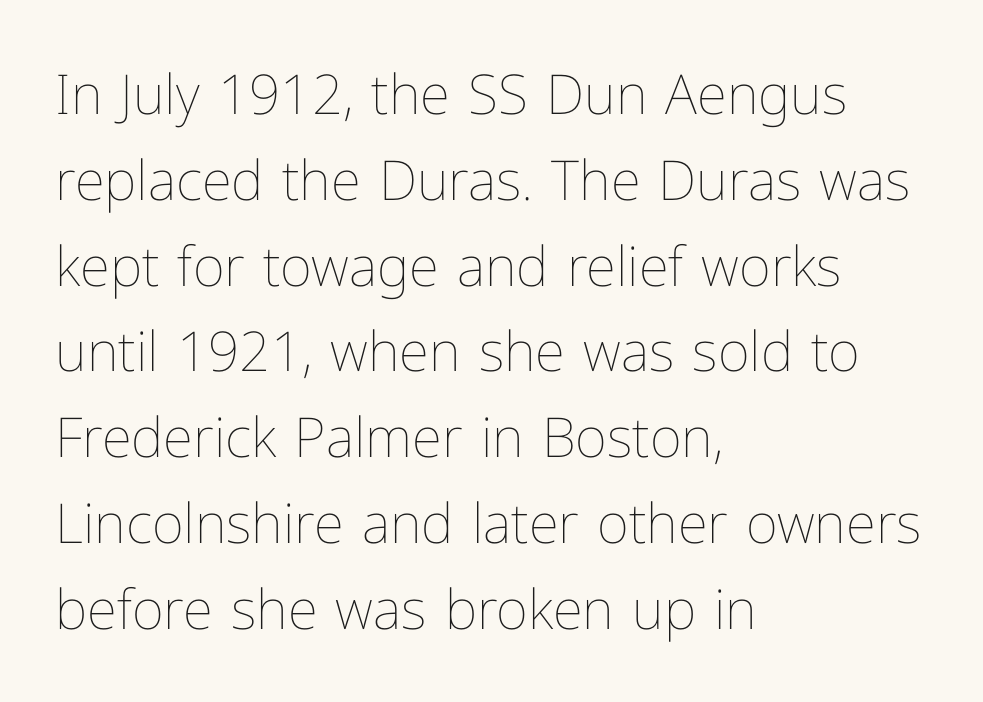
The image shows 55 px thin type, upright; set left-aligned, normal line spacing (1.56x), normal letter spacing, not underlined; low stroke contrast and a medium x-height.
